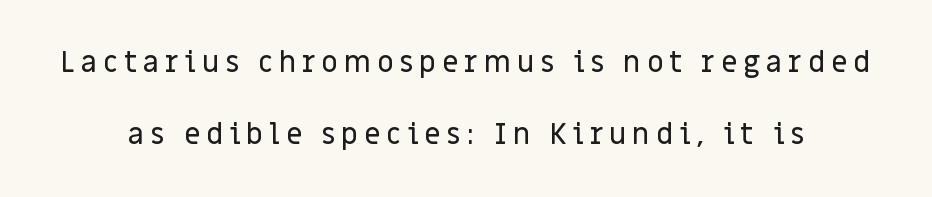
The image shows 29 px sans-serif type, upright; set loose line spacing (2.47x), unusually wide letter spacing (+0.2 em), not underlined; low stroke contrast and a large x-height.
